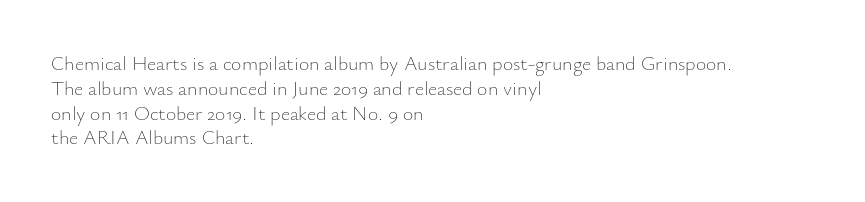
Each stroke keeps to a modest, everyday thickness or less. The type is set solid horizontally, with unmodified tracking. Italic: no, the glyphs are upright roman. In CSS terms this would be text-align: left.
